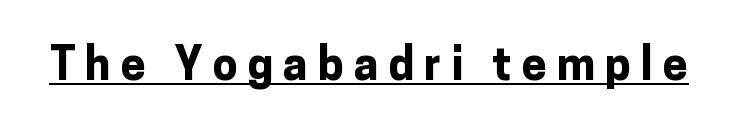
You can tell it's not italic because the verticals are truly vertical. Looks like regular typesetting: each glyph gets only the width it needs. The tracking reads as deliberately expanded to a designer's eye. This sample carries an underscore along the baseline area.
